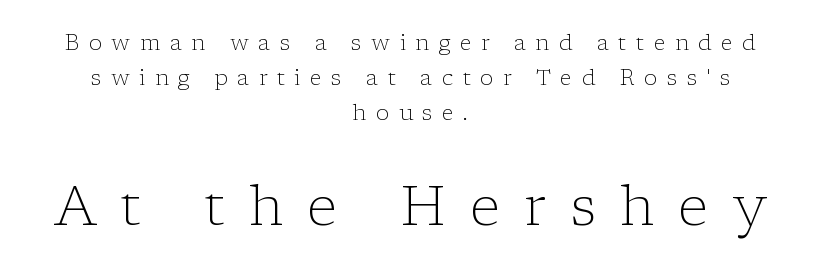
The image shows 56 px light serif type, upright; set centered, normal line spacing (1.6x), unusually wide letter spacing (+0.43 em), not underlined; the second (bottom) block is 2.55x larger; low stroke contrast and a medium x-height.
